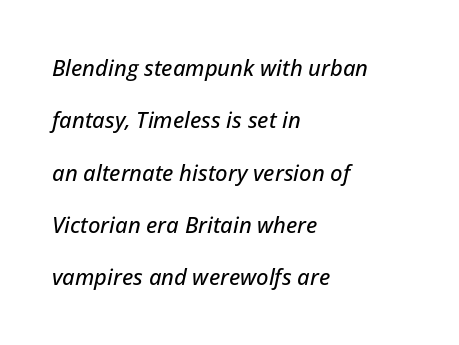
Q: Is the text italic (slanted)? A: Yes, it leans right by about 12 degrees.
Q: Is the text underlined? A: No.
Q: How is the paragraph aligned? A: Left-aligned.
Q: Is the spacing between letters normal or unusually wide? A: Normal.
Q: Is the spacing between lines tight, normal or loose? A: Loose.
